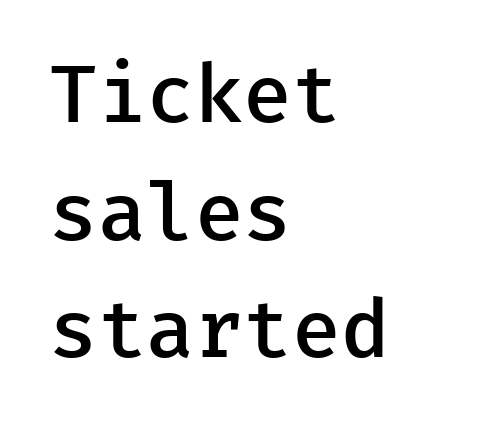
Q: Is the text bold? A: Semi-bold.
Q: Is the text italic (slanted)? A: No, it is upright.
Q: Is the typeface a serif or a sans-serif typeface? A: Sans-serif.
Q: Is the text underlined? A: No.
Q: How is the paragraph aligned? A: Left-aligned.
Q: Is the spacing between letters normal or unusually wide? A: Normal.
Q: Is the spacing between lines tight, normal or loose? A: Normal.
Q: Width (condensed, normal, or wide)? A: Normal.
Q: Stroke contrast? A: Low.
Q: x-height? A: Medium.
Q: Monospaced? A: Yes.
